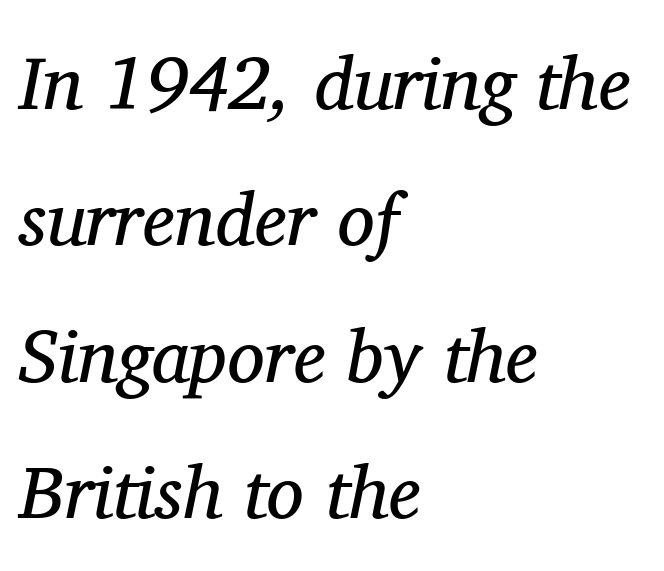
{"serif": "yes", "italic": "yes", "lean": "right", "slant_degrees": 11, "bold": "no", "weight": "regular", "width": "normal", "stroke_contrast": "medium", "x_height": "medium", "monospaced": "no", "underline": "no", "align": "left", "line_spacing_ratio": 1.82, "letter_spacing": "normal", "letter_spacing_em": 0.0, "glyph_px": 75}
